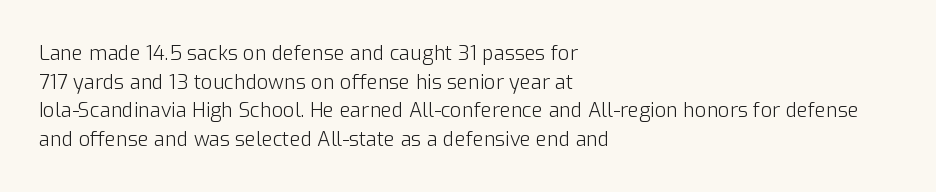
The image shows 20 px text type, upright; set left-aligned, normal line spacing (1.43x), normal letter spacing, not underlined.
